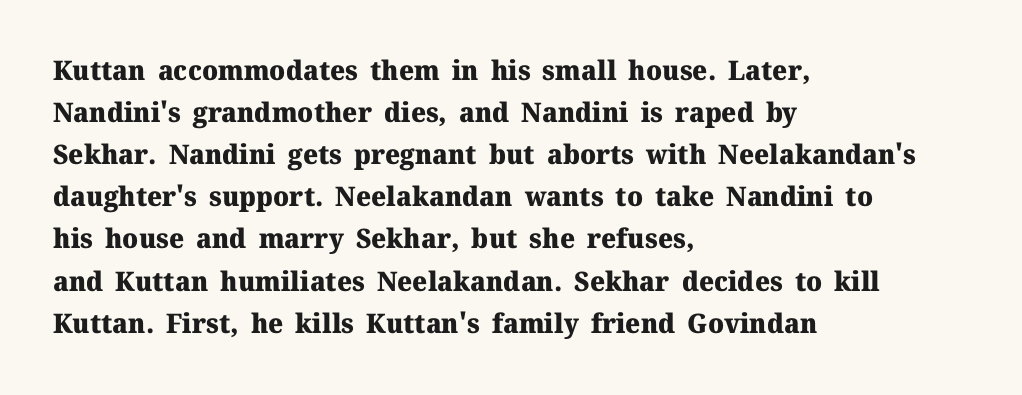
{"italic": "no", "bold": "yes", "underline": "no", "align": "left", "line_spacing": "normal", "line_spacing_ratio": 1.56, "letter_spacing": "normal", "letter_spacing_em": 0.0, "glyph_px": 27}
